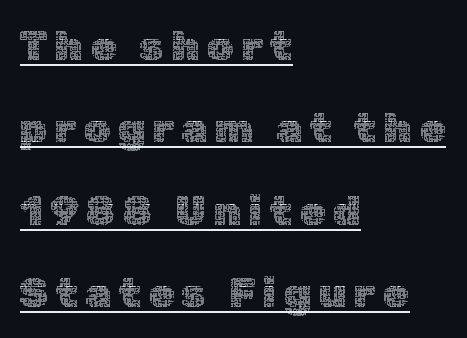
Q: Is the text bold? A: No.
Q: Is the text italic (slanted)? A: No, it is upright.
Q: Is the text underlined? A: Yes.
Q: How is the paragraph aligned? A: Left-aligned.
Q: Is the spacing between lines tight, normal or loose? A: Loose.
Q: Width (condensed, normal, or wide)? A: Normal.
Q: x-height? A: Medium.
Q: Monospaced? A: No.
